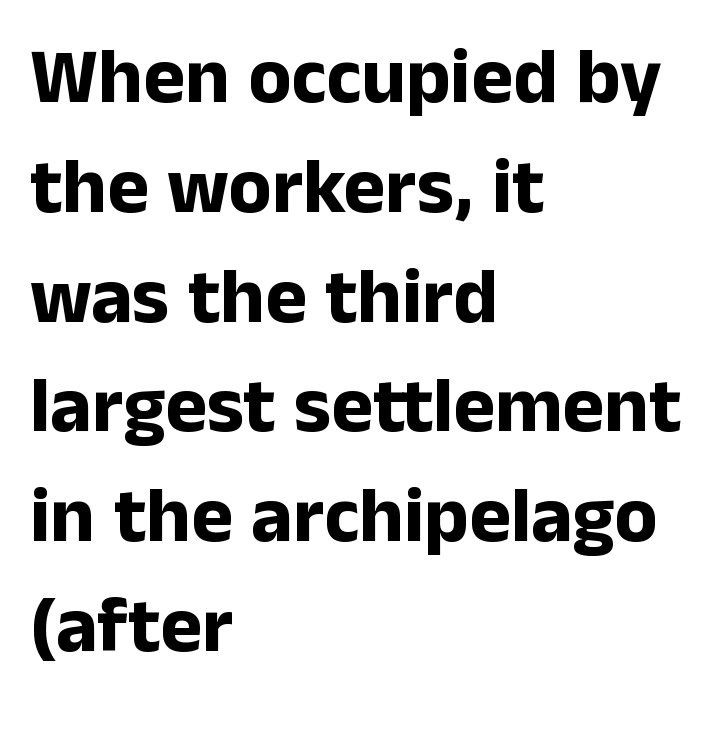
Here the glyphs are tracked normally, forming tight word shapes. The rendering uses natural spacing where letterforms have individual widths. The rendering shows plain stroke endings on the letterforms — a sans-serif design. Each glyph is drawn with heavy, bold strokes. The area under the type is left untouched.
